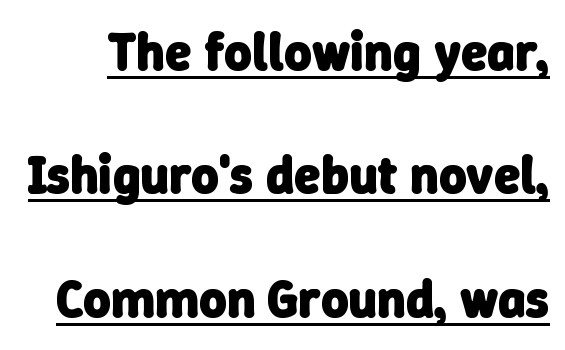
{"serif": "no", "bold": "yes", "weight": "heavy", "width": "normal", "stroke_contrast": "low", "x_height": "medium", "monospaced": "no", "underline": "yes", "line_spacing": "loose", "line_spacing_ratio": 2.33, "letter_spacing": "normal", "letter_spacing_em": 0.0, "glyph_px": 53}
